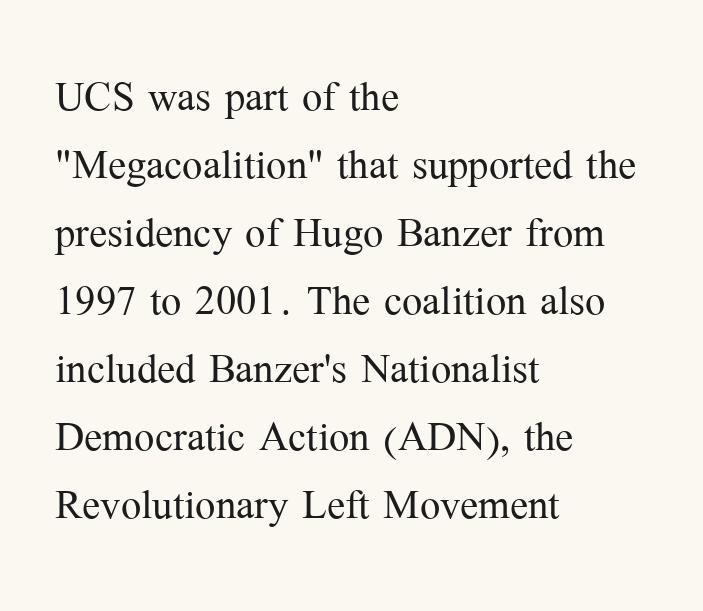
{"serif": "yes", "italic": "no", "bold": "no", "weight": "light", "width": "normal", "stroke_contrast": "medium", "x_height": "medium", "monospaced": "no", "underline": "no", "align": "left", "line_spacing": "normal", "line_spacing_ratio": 1.26, "letter_spacing": "normal", "letter_spacing_em": 0.0, "glyph_px": 54}
